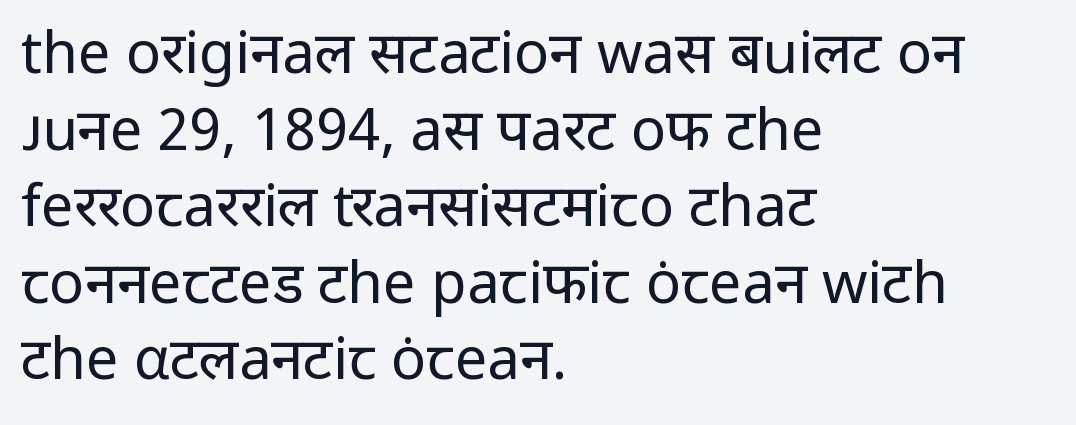
{"serif": "no", "italic": "no", "bold": "no", "weight": "regular", "width": "normal", "stroke_contrast": "low", "x_height": "medium", "monospaced": "no", "underline": "no", "align": "left", "line_spacing": "normal", "line_spacing_ratio": 1.32, "letter_spacing": "normal", "letter_spacing_em": 0.0, "glyph_px": 58}
